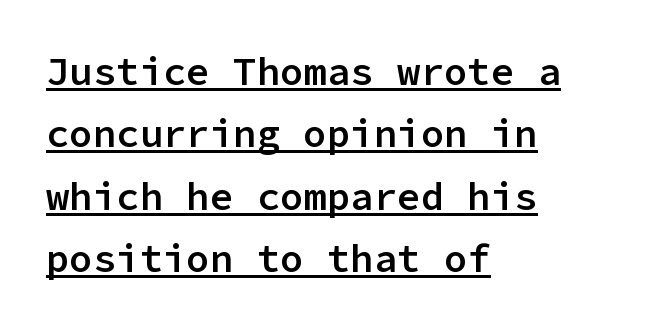
The image shows 39 px semibold sans-serif type, upright, monospaced; set left-aligned, normal line spacing (1.6x), normal letter spacing, underlined; low stroke contrast and a medium x-height.
